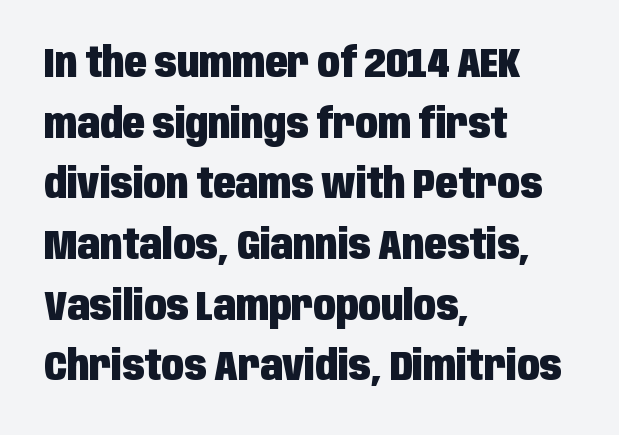
Q: Is the text bold? A: Yes.
Q: Is the text italic (slanted)? A: No, it is upright.
Q: Is the typeface a serif or a sans-serif typeface? A: Sans-serif.
Q: Is the text underlined? A: No.
Q: How is the paragraph aligned? A: Left-aligned.
Q: Is the spacing between letters normal or unusually wide? A: Normal.
Q: Is the spacing between lines tight, normal or loose? A: Normal.
Q: Width (condensed, normal, or wide)? A: Condensed.
Q: Stroke contrast? A: Low.
Q: x-height? A: Large.
Q: Monospaced? A: No.
